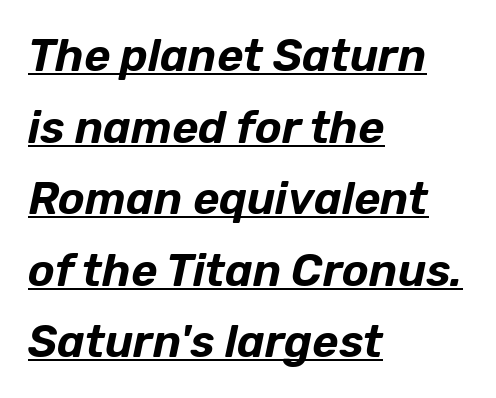
The image shows 45 px text type, italic (leaning right); set left-aligned, normal line spacing (1.59x), normal letter spacing, underlined; low stroke contrast and a medium x-height.
